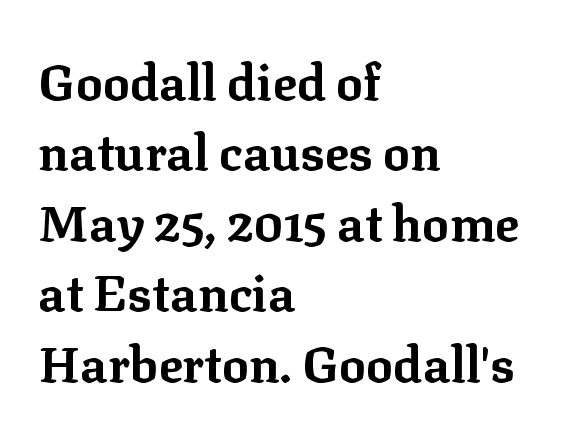
The sample has been set heavy, in full bold. Reading down the column, the eye jumps a familiar distance to each next line. A bare baseline throughout the passage. Italic? Not at all — the glyphs are vertical. Left-aligned paragraph, ragged on the right. This sample uses a serif face.
